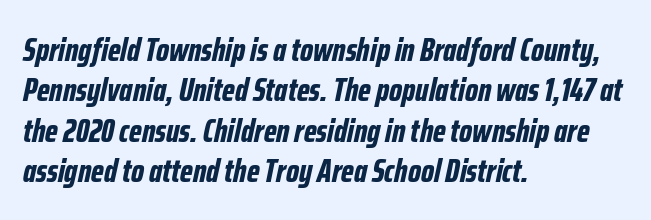
{"italic": "yes", "lean": "right", "slant_degrees": 12, "bold": "yes", "weight": "bold", "width": "condensed", "stroke_contrast": "low", "x_height": "medium", "monospaced": "no", "underline": "no", "align": "left", "line_spacing_ratio": 1.22, "letter_spacing": "normal", "letter_spacing_em": 0.0, "glyph_px": 33}
